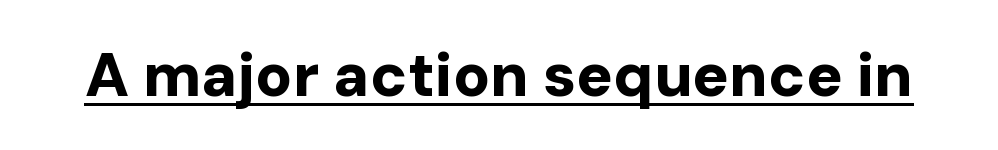
The characters display no serif detailing; their extremities are plain. You can see a thin bar hugging the bottom of the glyphs. The axis of the letterforms is exactly vertical. This rendering leaves character spacing at its baseline value. Do the characters align in a grid? No, the font is proportional.
